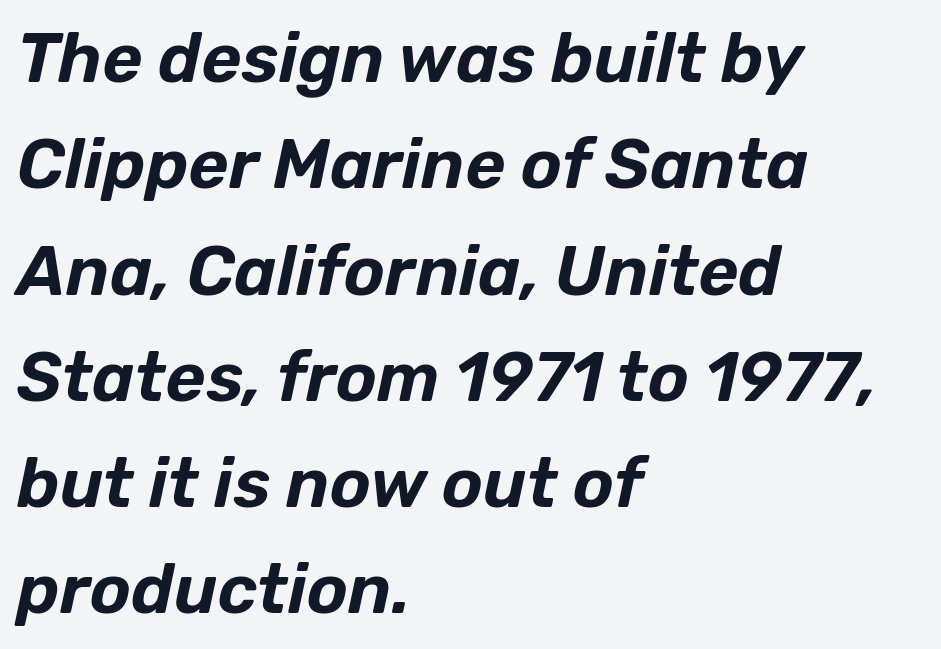
The image shows 69 px text type, italic (leaning right); set left-aligned, normal line spacing (1.54x), normal letter spacing, not underlined; low stroke contrast and a medium x-height.
